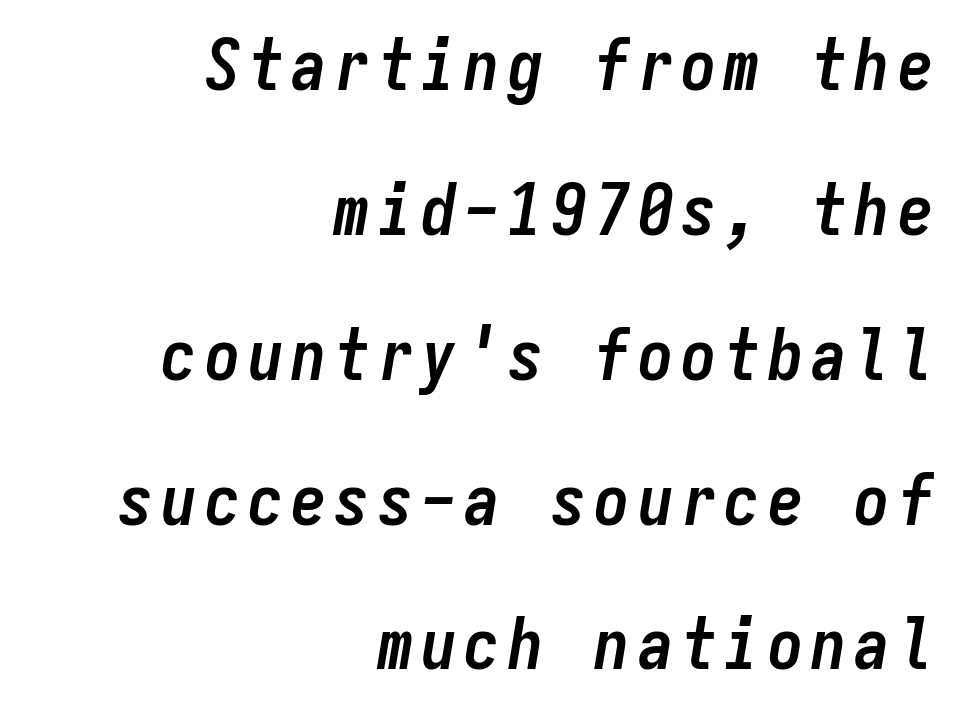
{"italic": "yes", "lean": "right", "slant_degrees": 9, "bold": "yes", "weight": "semibold", "width": "condensed", "stroke_contrast": "low", "x_height": "medium", "monospaced": "yes", "underline": "no", "align": "right", "line_spacing": "loose", "line_spacing_ratio": 2.04, "glyph_px": 71}
